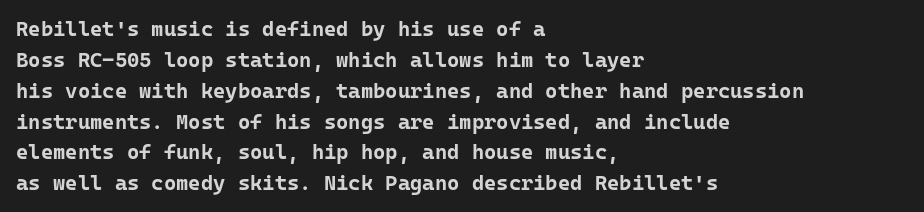
Posture: vertical. A classic flush-left, rag-right setting is used for this passage. Horizontal bands of white between lines are of average thickness. Each word holds together tightly as a unit, with standard inter-letter gaps. The font is running at its bold setting.
